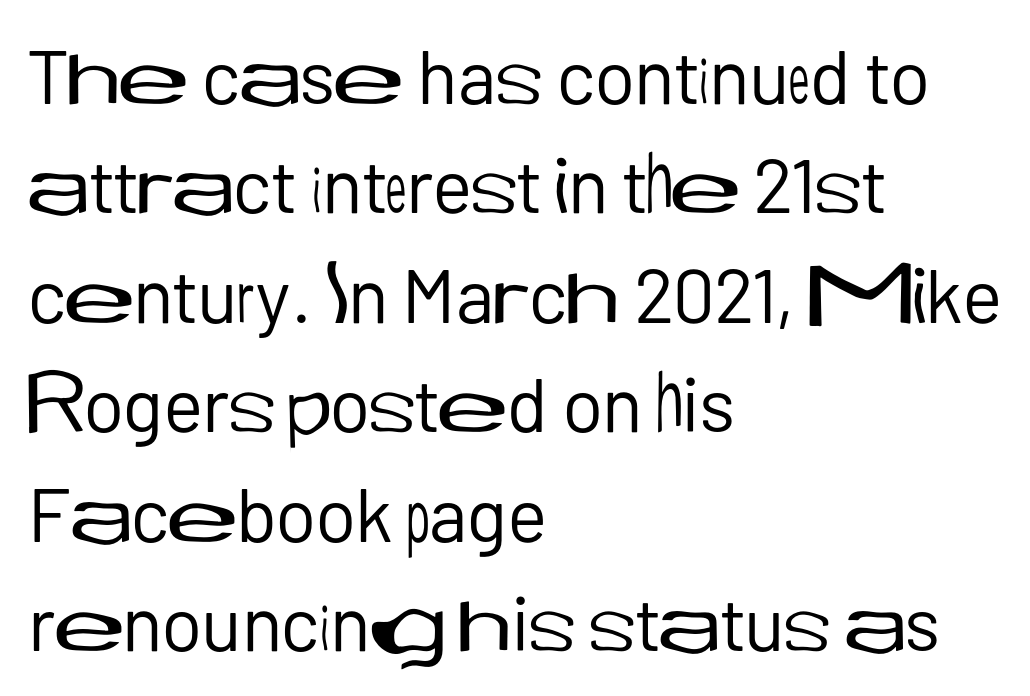
Q: Is the text bold? A: No.
Q: Is the text italic (slanted)? A: No, it is upright.
Q: Is the typeface a serif or a sans-serif typeface? A: Sans-serif.
Q: Is the text underlined? A: No.
Q: How is the paragraph aligned? A: Left-aligned.
Q: Is the spacing between letters normal or unusually wide? A: Normal.
Q: Is the spacing between lines tight, normal or loose? A: Normal.
Q: Width (condensed, normal, or wide)? A: Normal.
Q: Stroke contrast? A: Low.
Q: x-height? A: Medium.
Q: Monospaced? A: No.
